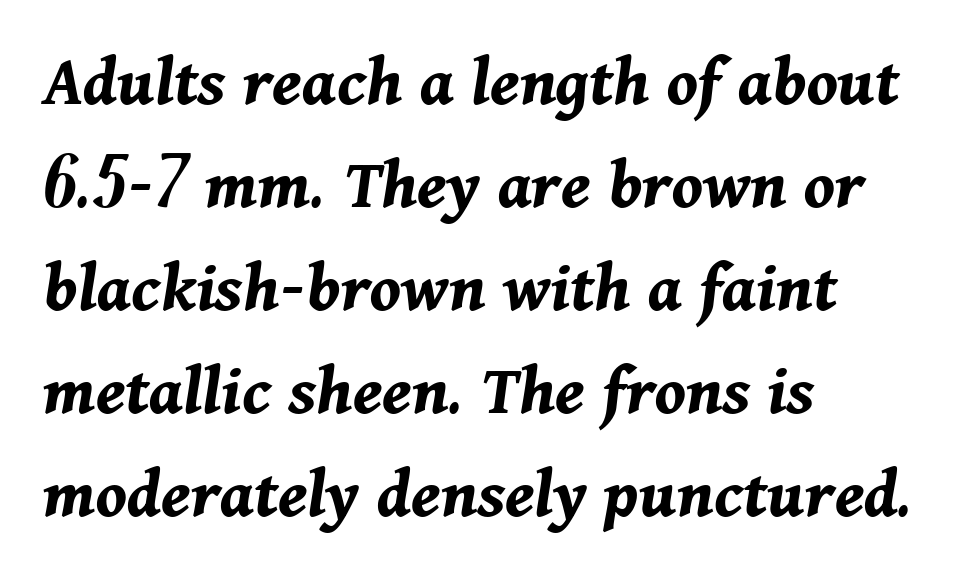
The image shows 73 px bold type, italic (leaning right); set left-aligned, normal line spacing (1.41x), normal letter spacing, not underlined; medium stroke contrast and a medium x-height.
